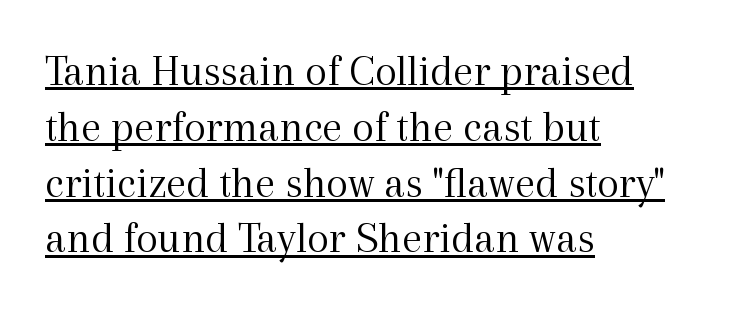
{"serif": "yes", "italic": "no", "bold": "no", "weight": "light", "width": "normal", "x_height": "medium", "monospaced": "no", "underline": "yes", "align": "left", "line_spacing_ratio": 1.24, "letter_spacing": "normal", "letter_spacing_em": 0.0, "glyph_px": 45}
